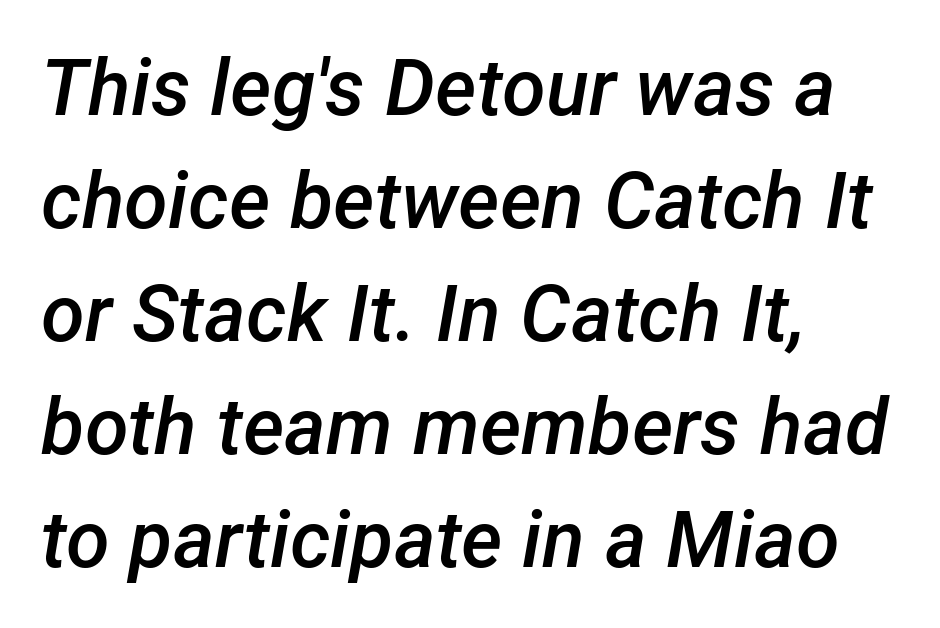
Line spacing here is normal. Lines of text with bare space underneath. The passage shown is typed in a proportional face where columns would drift. Looking at the ascenders, they clearly lean. The tracking reads as untouched default to a designer's eye. Horizontally, the lines are justified to the leading edge only.
